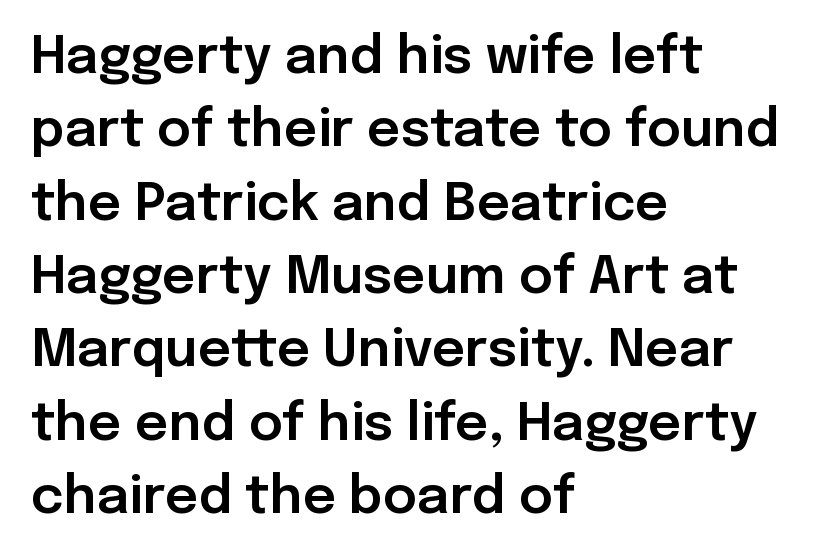
Q: Is the text italic (slanted)? A: No, it is upright.
Q: Is the typeface a serif or a sans-serif typeface? A: Sans-serif.
Q: Is the text underlined? A: No.
Q: How is the paragraph aligned? A: Left-aligned.
Q: Is the spacing between letters normal or unusually wide? A: Normal.
Q: Is the spacing between lines tight, normal or loose? A: Normal.
Q: Width (condensed, normal, or wide)? A: Normal.
Q: Stroke contrast? A: Low.
Q: x-height? A: Medium.
Q: Monospaced? A: No.
